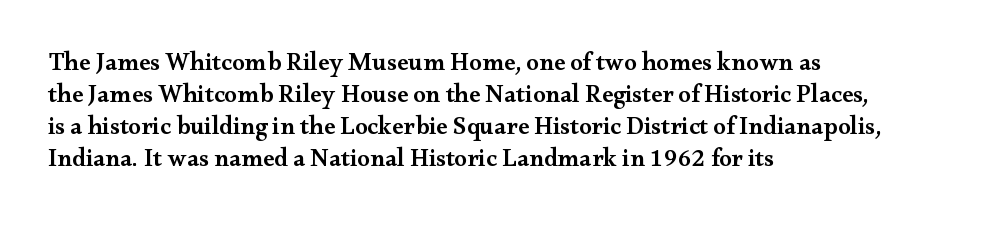
{"italic": "no", "bold": "semi", "underline": "no", "align": "left", "line_spacing": "normal", "line_spacing_ratio": 1.28, "letter_spacing": "normal", "letter_spacing_em": 0.0, "glyph_px": 25}
